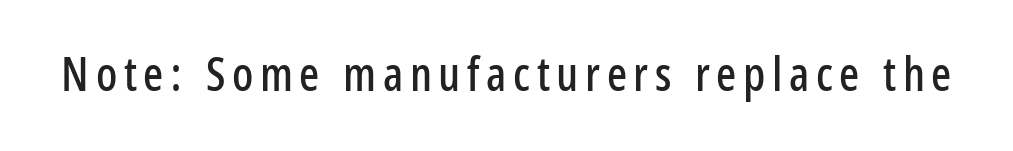
{"serif": "no", "italic": "no", "width": "condensed", "stroke_contrast": "low", "x_height": "medium", "monospaced": "no", "underline": "no", "glyph_px": 47}
